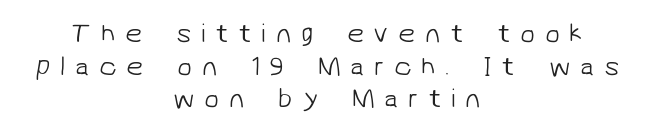
These lines are centered, leaving both edges ragged. Nothing heavy about these letters — not bold at all. Here the glyphs are tracked loosely, breaking word shapes into spaced letters. Quick note: underline off.
